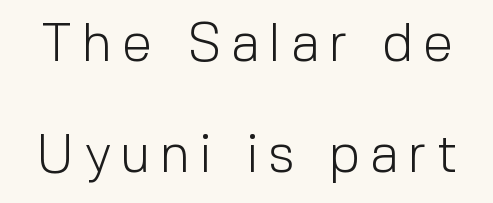
{"serif": "no", "italic": "no", "bold": "no", "weight": "light", "width": "normal", "x_height": "medium", "monospaced": "no", "underline": "no", "line_spacing": "loose", "line_spacing_ratio": 2.05, "glyph_px": 54}
